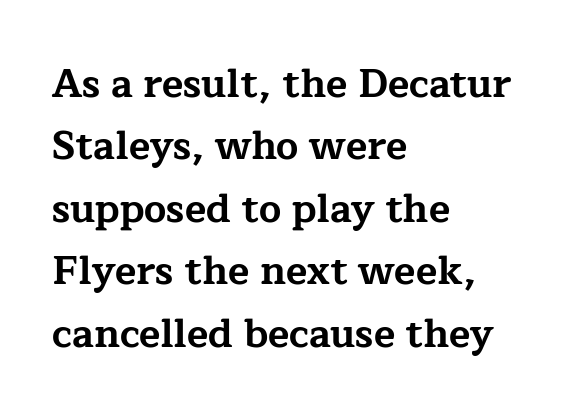
Q: Is the text bold? A: Yes.
Q: Is the text italic (slanted)? A: No, it is upright.
Q: Is the typeface a serif or a sans-serif typeface? A: Serif.
Q: Is the text underlined? A: No.
Q: How is the paragraph aligned? A: Left-aligned.
Q: Is the spacing between letters normal or unusually wide? A: Normal.
Q: Is the spacing between lines tight, normal or loose? A: Normal.
Q: Width (condensed, normal, or wide)? A: Wide.
Q: Stroke contrast? A: Low.
Q: x-height? A: Medium.
Q: Monospaced? A: No.
